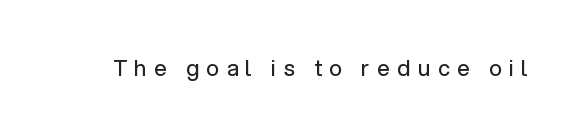
{"italic": "no", "bold": "no", "underline": "no", "letter_spacing": "wide", "letter_spacing_em": 0.34, "glyph_px": 22}
